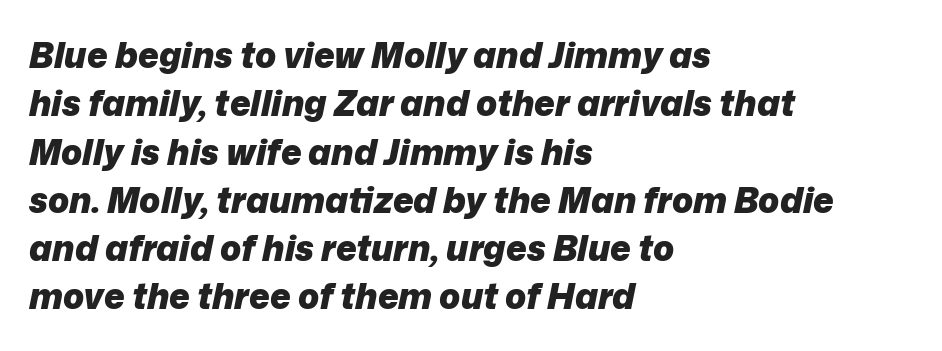
The sample has been set heavy, in full bold. Plain, unruled lines of type. In terms of leading, this rendering sits right in the middle. These lines keep a tight, regular rhythm from letter to letter.
